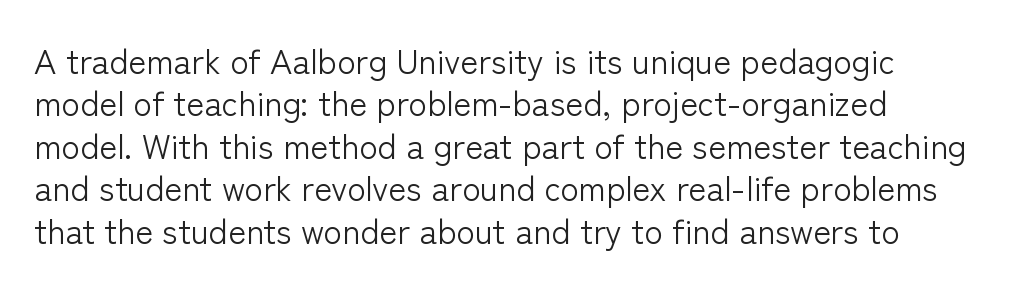
Type style note: lacks serifs. Posture: vertical. The face used here is proportionally spaced, like ordinary book or web type. The leading is moderate, giving the passage an even texture.
